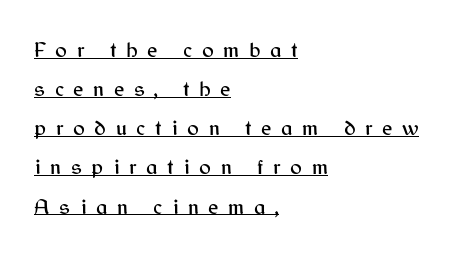
Do the letters lean? They stand straight. A continuous stroke trails under the words, as in a hyperlink. How are the letters spaced? Widely, with obvious added tracking. Typeset ragged right — the left edge is the straight one.
